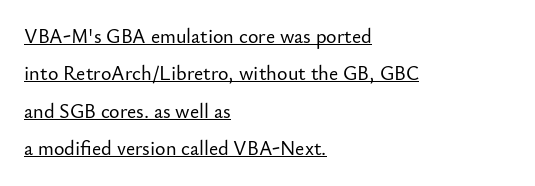
Q: Is the text italic (slanted)? A: No, it is upright.
Q: Is the text underlined? A: Yes.
Q: How is the paragraph aligned? A: Left-aligned.
Q: Is the spacing between letters normal or unusually wide? A: Normal.
